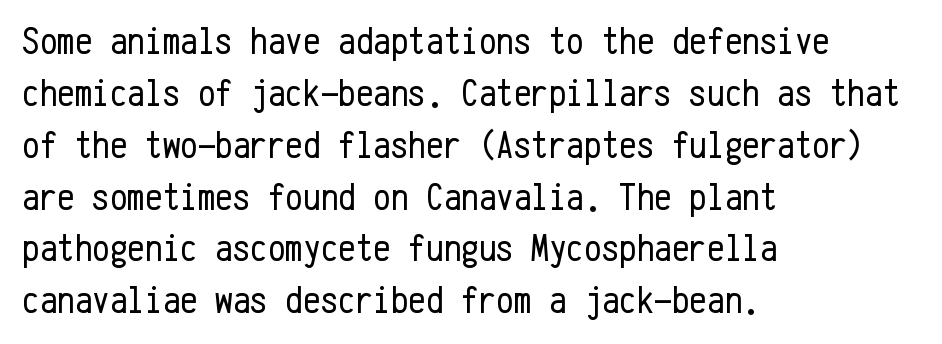
The image shows 39 px regular-weight, condensed sans-serif type, upright, monospaced; set left-aligned, normal line spacing (1.33x), normal letter spacing, not underlined; low stroke contrast and a medium x-height.
